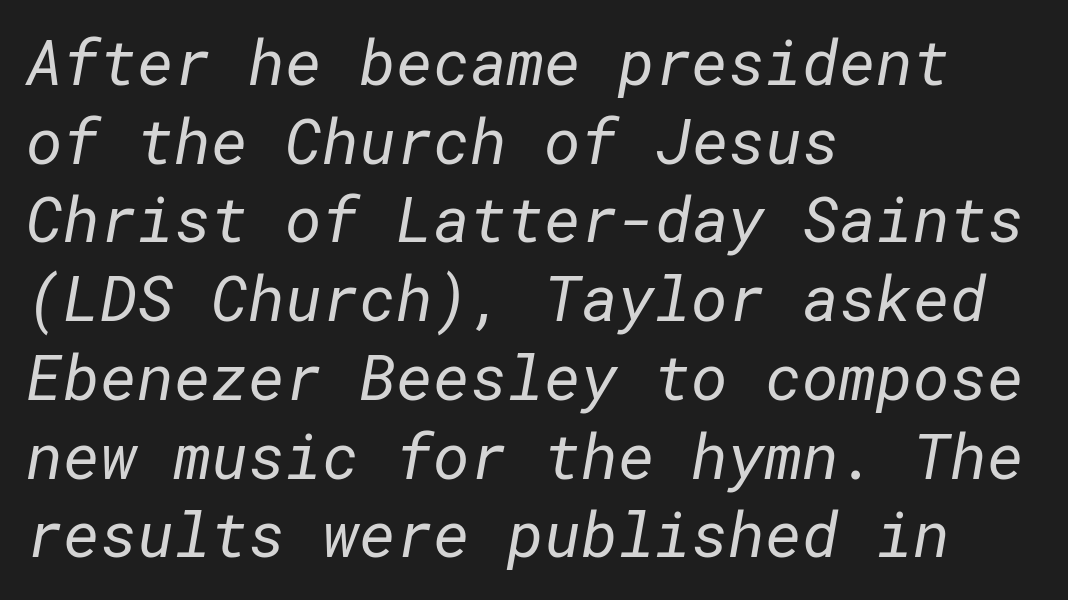
Q: Is the text bold? A: No.
Q: Is the typeface a serif or a sans-serif typeface? A: Sans-serif.
Q: Is the text underlined? A: No.
Q: How is the paragraph aligned? A: Left-aligned.
Q: Is the spacing between letters normal or unusually wide? A: Normal.
Q: Is the spacing between lines tight, normal or loose? A: Normal.
Q: Width (condensed, normal, or wide)? A: Normal.
Q: Stroke contrast? A: Low.
Q: x-height? A: Medium.
